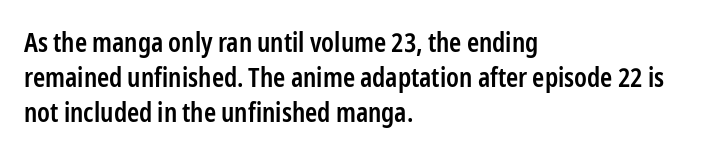
Q: Is the text bold? A: Semi-bold.
Q: Is the text italic (slanted)? A: No, it is upright.
Q: Is the text underlined? A: No.
Q: How is the paragraph aligned? A: Left-aligned.
Q: Is the spacing between letters normal or unusually wide? A: Normal.
Q: Is the spacing between lines tight, normal or loose? A: Normal.
